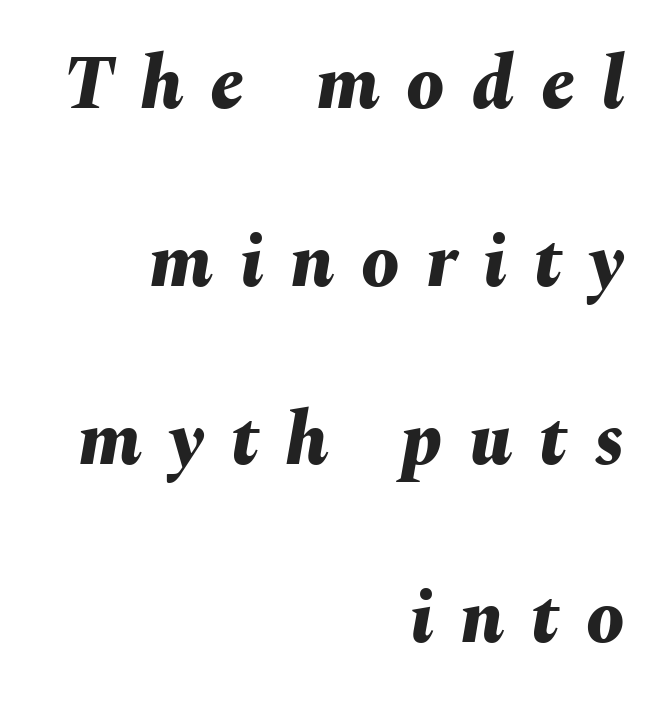
Q: Is the text bold? A: Yes.
Q: Is the text italic (slanted)? A: Yes, it leans right by about 10 degrees.
Q: Is the text underlined? A: No.
Q: How is the paragraph aligned? A: Right-aligned.
Q: Is the spacing between letters normal or unusually wide? A: Unusually wide.
Q: Is the spacing between lines tight, normal or loose? A: Loose.
Q: Width (condensed, normal, or wide)? A: Normal.
Q: Stroke contrast? A: Medium.
Q: x-height? A: Medium.
Q: Monospaced? A: No.
